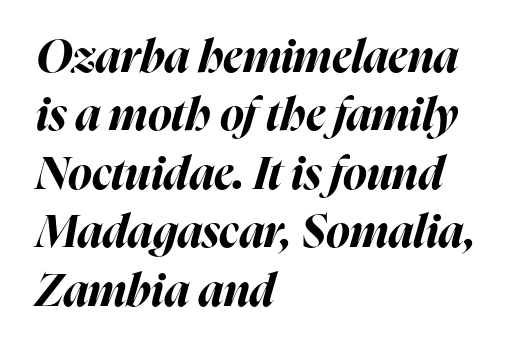
The letters are bold, with thick, heavy strokes. Where is the straight margin? On the left. The passage shown has conventional tracking throughout. Descenders are the only things crossing below the line.
